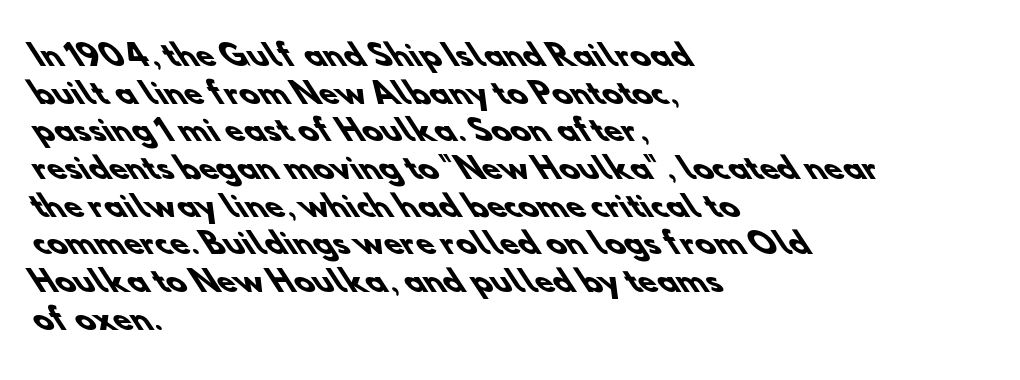
{"serif": "no", "bold": "yes", "weight": "heavy", "width": "normal", "stroke_contrast": "low", "x_height": "small", "monospaced": "no", "underline": "no", "align": "left", "line_spacing": "normal", "line_spacing_ratio": 1.3, "letter_spacing": "normal", "letter_spacing_em": 0.0, "glyph_px": 29}
